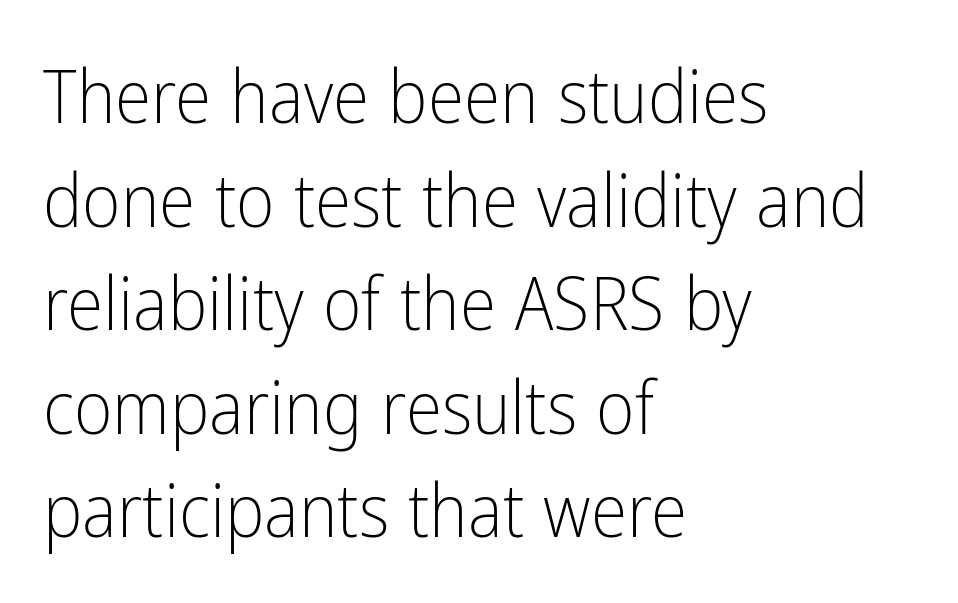
Letter spacing: default. To sum up the face: it is a sans, with no serifs. The passage shown stacks its lines at a standard gap. Underlining? Definitely not there. The typesetter chose a ragged-right arrangement here.
